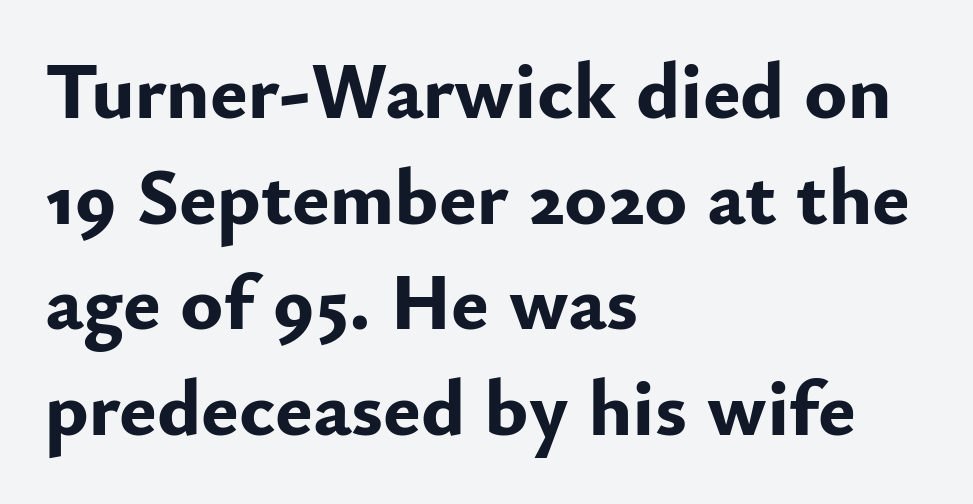
The image shows 80 px bold sans-serif type, upright; set left-aligned, normal line spacing (1.32x), normal letter spacing, not underlined; low stroke contrast and a small x-height.
